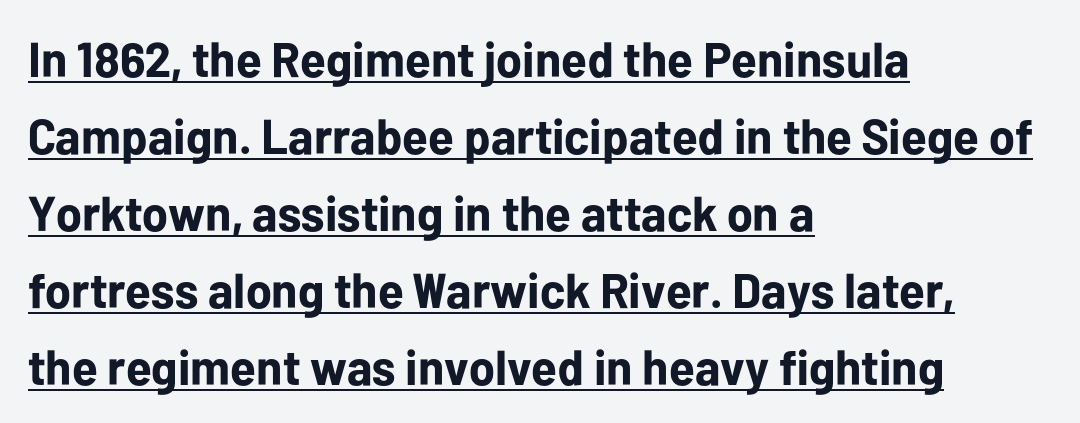
Q: Is the text bold? A: Yes.
Q: Is the text italic (slanted)? A: No, it is upright.
Q: Is the typeface a serif or a sans-serif typeface? A: Sans-serif.
Q: Is the text underlined? A: Yes.
Q: How is the paragraph aligned? A: Left-aligned.
Q: Is the spacing between letters normal or unusually wide? A: Normal.
Q: Is the spacing between lines tight, normal or loose? A: Normal.
Q: Width (condensed, normal, or wide)? A: Normal.
Q: Stroke contrast? A: Low.
Q: x-height? A: Medium.
Q: Monospaced? A: No.
